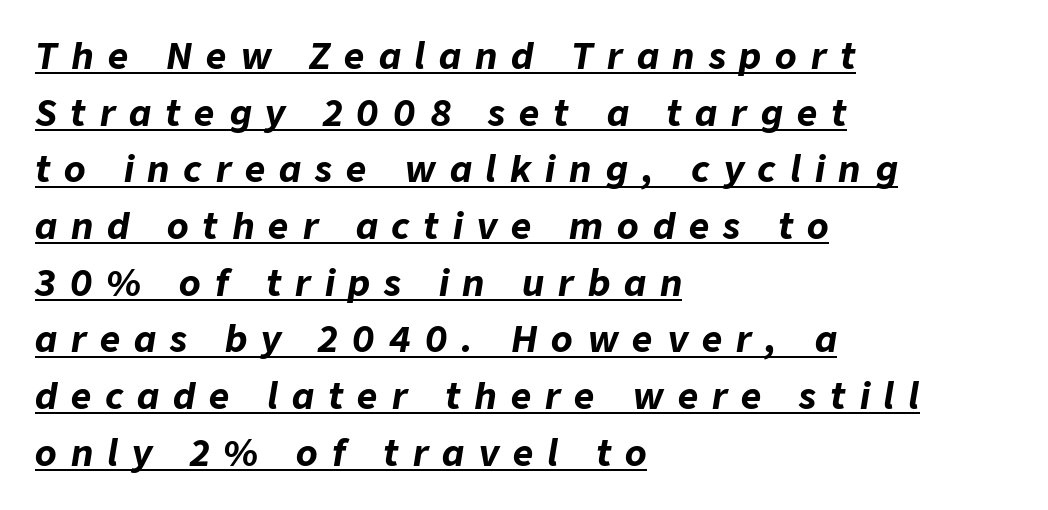
Q: Is the text bold? A: Yes.
Q: Is the text italic (slanted)? A: Yes, it leans right by about 9 degrees.
Q: Is the text underlined? A: Yes.
Q: How is the paragraph aligned? A: Left-aligned.
Q: Is the spacing between letters normal or unusually wide? A: Unusually wide.
Q: Is the spacing between lines tight, normal or loose? A: Normal.
Q: Width (condensed, normal, or wide)? A: Normal.
Q: Stroke contrast? A: Low.
Q: x-height? A: Medium.
Q: Monospaced? A: No.
